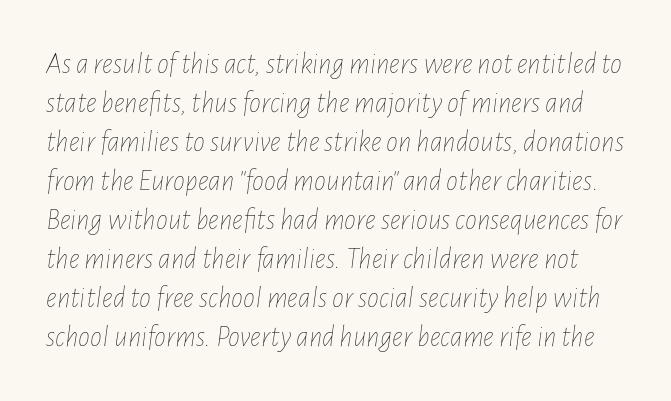
{"italic": "yes", "lean": "right", "slant_degrees": 7, "bold": "no", "weight": "thin", "width": "condensed", "stroke_contrast": "low", "x_height": "medium", "monospaced": "no", "underline": "no", "line_spacing": "normal", "line_spacing_ratio": 1.3, "letter_spacing": "normal", "letter_spacing_em": 0.0, "glyph_px": 30}
